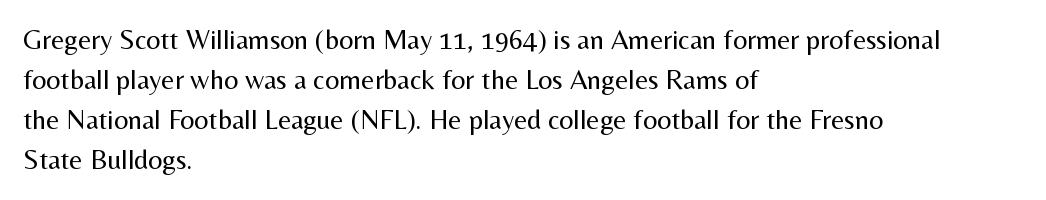
{"serif": "no", "italic": "no", "bold": "no", "weight": "regular", "width": "normal", "stroke_contrast": "medium", "x_height": "medium", "monospaced": "no", "underline": "no", "align": "left", "line_spacing": "normal", "line_spacing_ratio": 1.43, "letter_spacing": "normal", "letter_spacing_em": 0.0, "glyph_px": 28}
